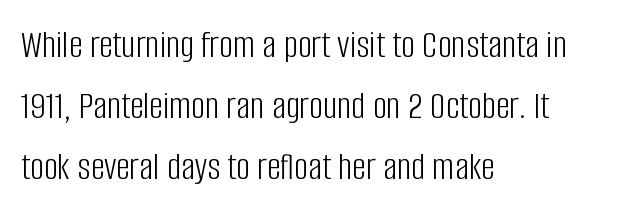
Q: Is the text bold? A: No.
Q: Is the text italic (slanted)? A: No, it is upright.
Q: Is the typeface a serif or a sans-serif typeface? A: Sans-serif.
Q: Is the text underlined? A: No.
Q: How is the paragraph aligned? A: Left-aligned.
Q: Is the spacing between letters normal or unusually wide? A: Normal.
Q: Is the spacing between lines tight, normal or loose? A: Normal.
Q: Width (condensed, normal, or wide)? A: Condensed.
Q: Stroke contrast? A: Low.
Q: x-height? A: Large.
Q: Monospaced? A: No.
